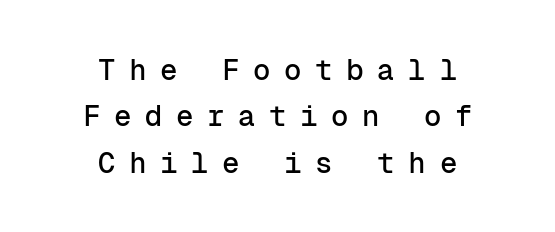
The image shows 29 px sans-serif type, upright, monospaced; set centered, normal line spacing (1.6x), unusually wide letter spacing (+0.47 em), not underlined; low stroke contrast and a medium x-height.
